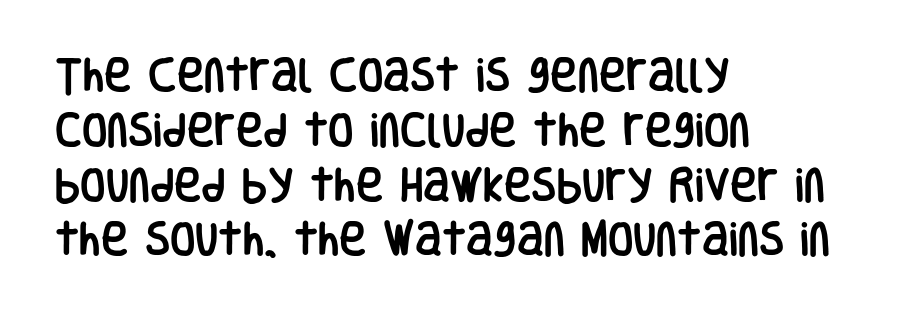
Q: Is the text italic (slanted)? A: No, it is upright.
Q: Is the typeface a serif or a sans-serif typeface? A: Sans-serif.
Q: Is the text underlined? A: No.
Q: How is the paragraph aligned? A: Left-aligned.
Q: Is the spacing between letters normal or unusually wide? A: Normal.
Q: Is the spacing between lines tight, normal or loose? A: Normal.
Q: Width (condensed, normal, or wide)? A: Condensed.
Q: Stroke contrast? A: Low.
Q: x-height? A: Large.
Q: Monospaced? A: No.
